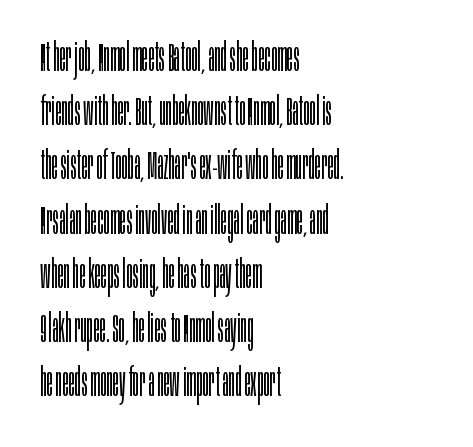
Q: Is the text bold? A: No.
Q: Is the text italic (slanted)? A: No, it is upright.
Q: Is the typeface a serif or a sans-serif typeface? A: Sans-serif.
Q: Is the text underlined? A: No.
Q: How is the paragraph aligned? A: Left-aligned.
Q: Is the spacing between letters normal or unusually wide? A: Normal.
Q: Is the spacing between lines tight, normal or loose? A: Normal.
Q: Width (condensed, normal, or wide)? A: Condensed.
Q: Stroke contrast? A: Low.
Q: x-height? A: Large.
Q: Monospaced? A: No.
